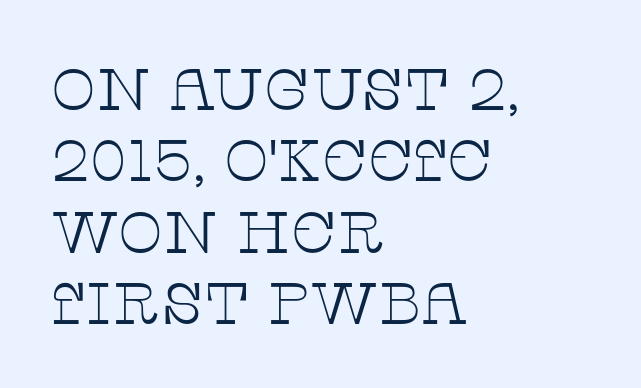
The image shows 59 px thin, wide serif type, upright; set left-aligned, line spacing 1.21x, normal letter spacing, not underlined; low stroke contrast and a large x-height.
